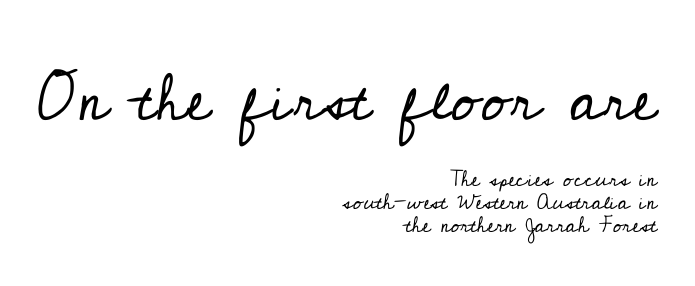
Q: Is the text bold? A: No.
Q: Is the text italic (slanted)? A: Yes.
Q: Is the typeface a serif or a sans-serif typeface? A: Serif.
Q: Is the text underlined? A: No.
Q: How is the paragraph aligned? A: Right-aligned.
Q: Is the spacing between letters normal or unusually wide? A: Normal.
Q: Is the spacing between lines tight, normal or loose? A: Tight.
Q: Which block of text is set in a larger size, the first (top) or the second (bottom)? A: The first (top) one.
Q: Width (condensed, normal, or wide)? A: Normal.
Q: Stroke contrast? A: Low.
Q: x-height? A: Small.
Q: Monospaced? A: No.
